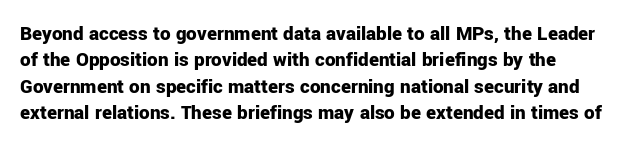
What weight is shown? A full bold with thick strokes. The lettering holds an erect, upright posture throughout. Plain, unruled lines of type. The rendering keeps characters at their native spacing. Leading: standard.
